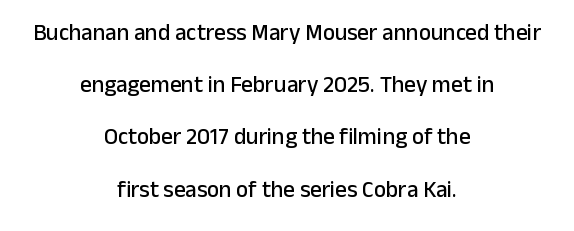
The specimen omits any rule beneath the text block's lines. Does the leading feel generous? Absolutely, it's lavish. Casual observation: everything's sitting right in the middle. In terms of posture, this sample is upright. Glyph-to-glyph distance matches everyday printed text.
